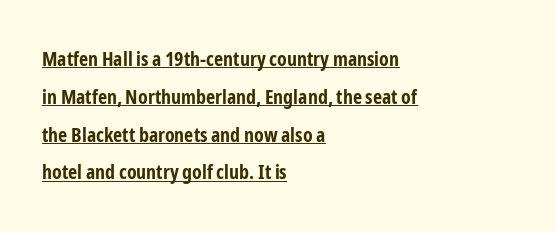
{"italic": "no", "bold": "yes", "underline": "yes", "align": "left", "line_spacing_ratio": 1.89, "letter_spacing": "normal", "letter_spacing_em": 0.0, "glyph_px": 20}
